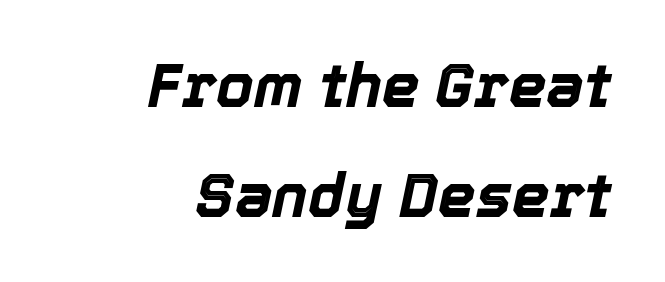
Q: Is the text bold? A: Yes.
Q: Is the text italic (slanted)? A: Yes, it leans right by about 12 degrees.
Q: Is the text underlined? A: No.
Q: How is the paragraph aligned? A: Right-aligned.
Q: Is the spacing between letters normal or unusually wide? A: Normal.
Q: Width (condensed, normal, or wide)? A: Normal.
Q: x-height? A: Medium.
Q: Monospaced? A: No.
